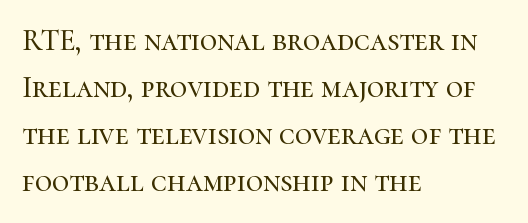
Baseline-to-baseline distance is the conventional proportion of letter height. Honestly, there is no underline to notice here at all. This is the regular roman posture of the typeface. Note the varied advance widths — an 'i' is clearly narrower than an 'm'.
